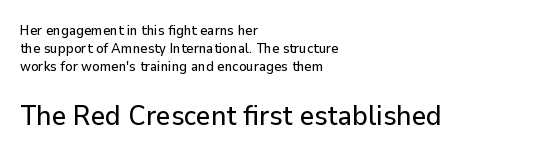
The image shows 28 px sans-serif type, upright; set left-aligned, normal line spacing (1.27x), normal letter spacing, not underlined; the second (bottom) block is 2.0x larger; low stroke contrast and a medium x-height.
